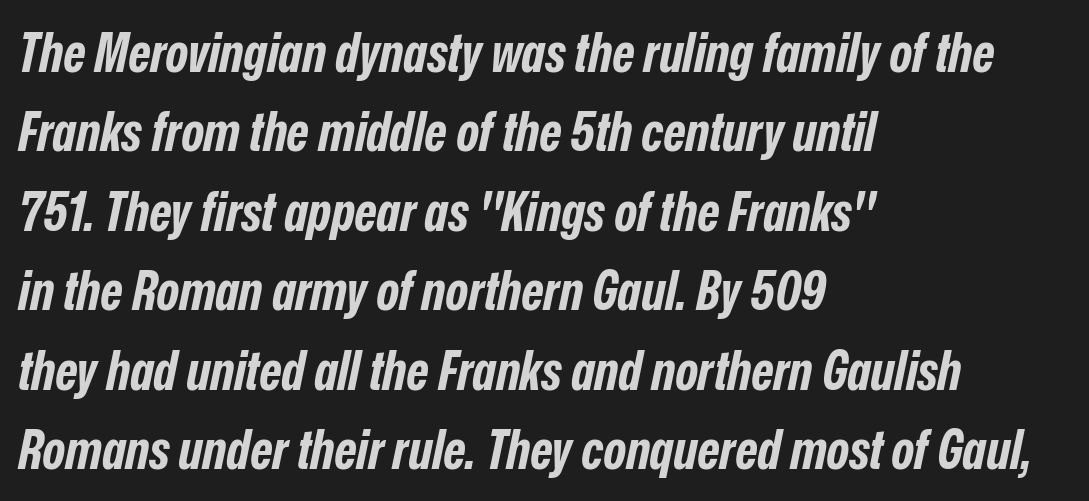
Q: Is the text bold? A: Yes.
Q: Is the text italic (slanted)? A: Yes, it leans right by about 12 degrees.
Q: Is the text underlined? A: No.
Q: How is the paragraph aligned? A: Left-aligned.
Q: Is the spacing between letters normal or unusually wide? A: Normal.
Q: Is the spacing between lines tight, normal or loose? A: Normal.
Q: Width (condensed, normal, or wide)? A: Condensed.
Q: Stroke contrast? A: Low.
Q: x-height? A: Medium.
Q: Monospaced? A: No.
